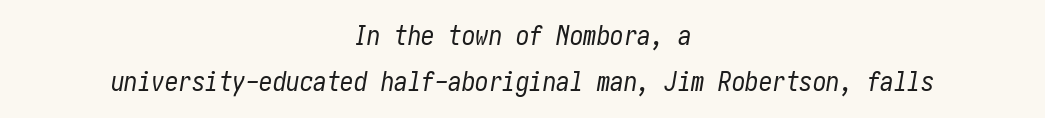
The type is set solid horizontally, with unmodified tracking. The compositor balanced each line on the midline. Stroke mass is kept to a normal reading level or below. In terms of posture, this sample is oblique. Words float on clear page, feet unadorned.
